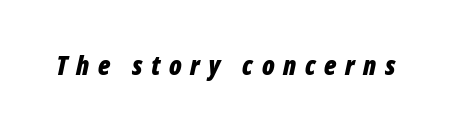
The image shows 27 px bold type, italic (leaning right); set unusually wide letter spacing (+0.32 em), not underlined.
